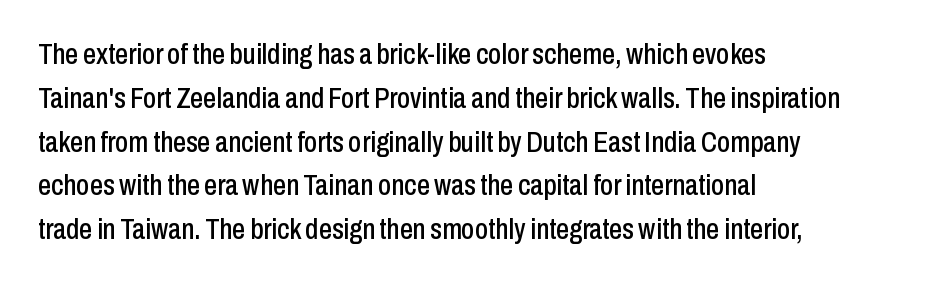
Upright lettering throughout. Letterform terminals end flat and unadorned throughout the passage. Inter-character spacing is left at the font's built-in metrics. Compared with typical paragraphs, the rows here are spaced about the same.
